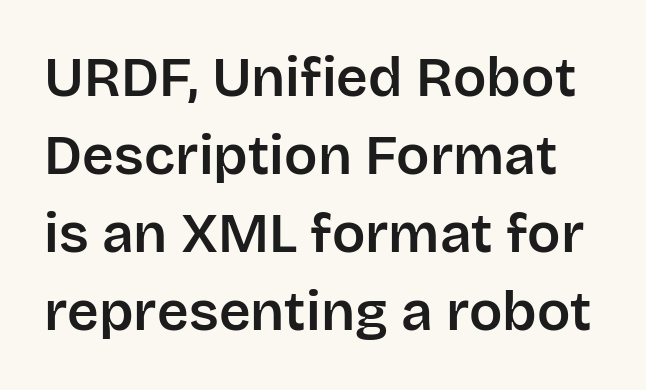
The image shows 55 px sans-serif type, upright; set normal line spacing (1.42x), normal letter spacing, not underlined; low stroke contrast and a large x-height.
